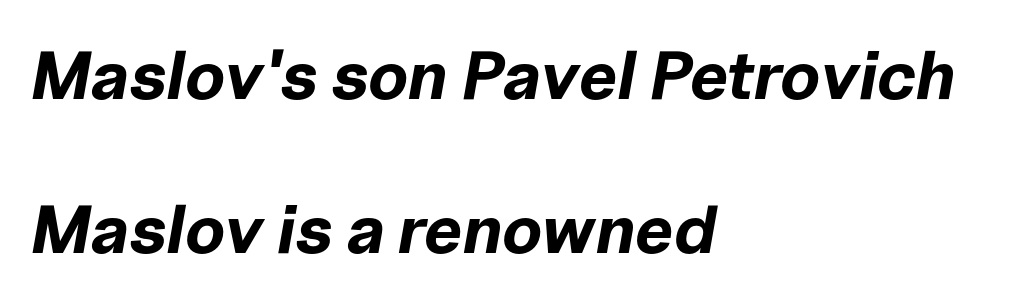
Q: Is the text bold? A: Yes.
Q: Is the text italic (slanted)? A: Yes, it leans right by about 10 degrees.
Q: Is the text underlined? A: No.
Q: How is the paragraph aligned? A: Left-aligned.
Q: Is the spacing between letters normal or unusually wide? A: Normal.
Q: Is the spacing between lines tight, normal or loose? A: Loose.
Q: Width (condensed, normal, or wide)? A: Normal.
Q: Stroke contrast? A: Low.
Q: x-height? A: Medium.
Q: Monospaced? A: No.
